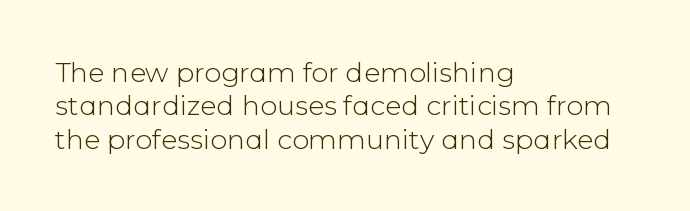
The image shows 27 px text type, upright; set left-aligned, line spacing 1.24x, normal letter spacing, not underlined.
